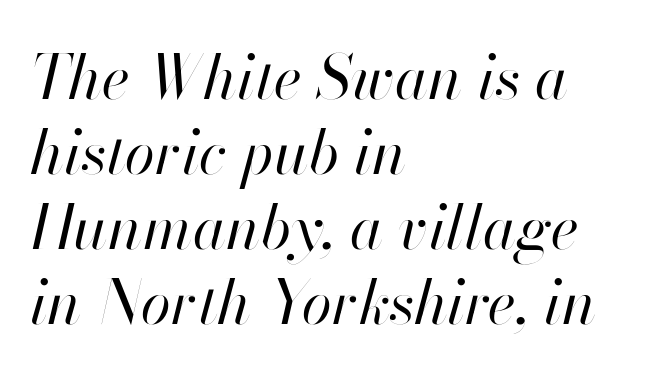
Q: Is the text bold? A: No.
Q: Is the text italic (slanted)? A: Yes, it leans right by about 13 degrees.
Q: Is the text underlined? A: No.
Q: How is the paragraph aligned? A: Left-aligned.
Q: Is the spacing between letters normal or unusually wide? A: Normal.
Q: Width (condensed, normal, or wide)? A: Normal.
Q: Stroke contrast? A: High.
Q: x-height? A: Small.
Q: Monospaced? A: No.
